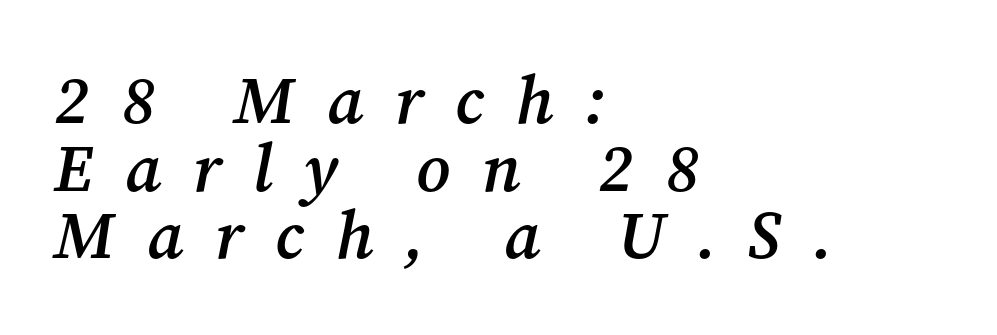
Q: Is the text bold? A: Semi-bold.
Q: Is the text italic (slanted)? A: Yes, it leans right by about 12 degrees.
Q: Is the typeface a serif or a sans-serif typeface? A: Serif.
Q: Is the text underlined? A: No.
Q: How is the paragraph aligned? A: Left-aligned.
Q: Is the spacing between letters normal or unusually wide? A: Unusually wide.
Q: Is the spacing between lines tight, normal or loose? A: Tight.
Q: Width (condensed, normal, or wide)? A: Normal.
Q: Stroke contrast? A: Medium.
Q: x-height? A: Medium.
Q: Monospaced? A: No.
